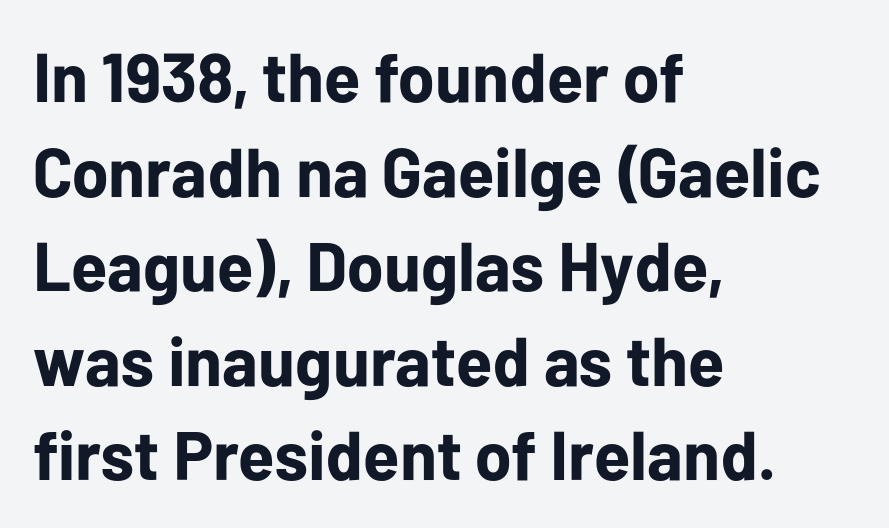
The image shows 69 px bold sans-serif type, upright; set left-aligned, normal line spacing (1.37x), normal letter spacing, not underlined; low stroke contrast and a medium x-height.
